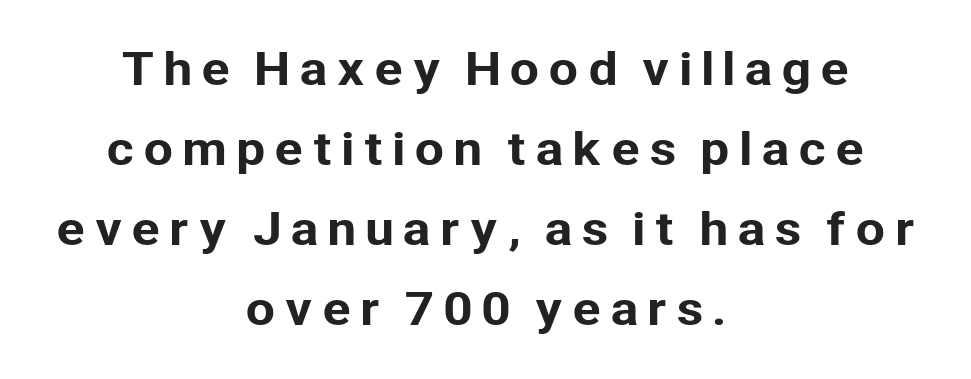
The image shows 43 px sans-serif type, upright; set centered, line spacing 1.86x, not underlined; low stroke contrast and a medium x-height.
